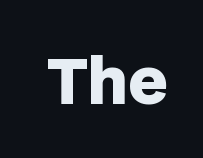
Q: Is the text bold? A: Yes.
Q: Is the text italic (slanted)? A: No, it is upright.
Q: Is the typeface a serif or a sans-serif typeface? A: Sans-serif.
Q: Is the text underlined? A: No.
Q: Is the spacing between letters normal or unusually wide? A: Normal.
Q: Width (condensed, normal, or wide)? A: Normal.
Q: Stroke contrast? A: Low.
Q: x-height? A: Large.
Q: Monospaced? A: No.
